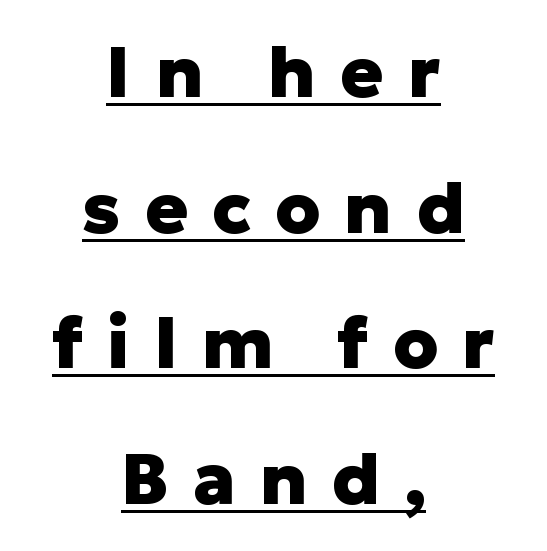
The image shows 71 px heavy sans-serif type, upright; set centered, loose line spacing (1.91x), unusually wide letter spacing (+0.34 em), underlined; low stroke contrast and a medium x-height.
